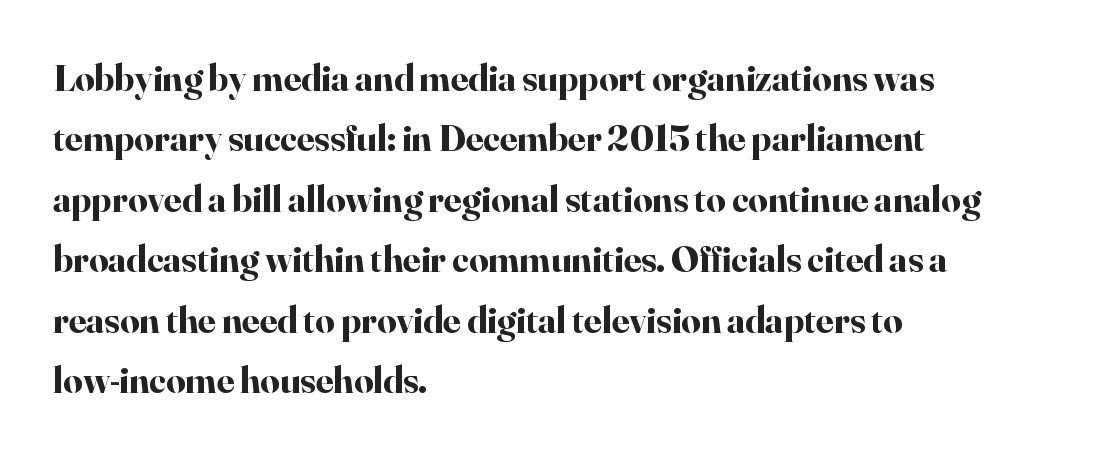
The image shows 38 px bold serif type, upright; set left-aligned, normal line spacing (1.59x), normal letter spacing, not underlined; high stroke contrast and a small x-height.
